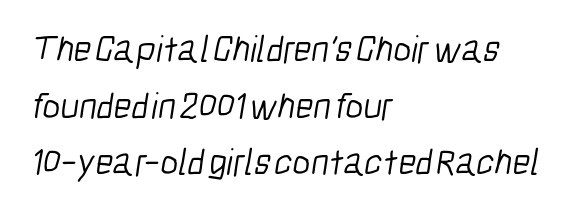
{"serif": "no", "bold": "no", "weight": "light", "width": "condensed", "stroke_contrast": "low", "x_height": "medium", "monospaced": "no", "underline": "no", "align": "left", "line_spacing": "normal", "line_spacing_ratio": 1.49, "letter_spacing": "normal", "letter_spacing_em": 0.0, "glyph_px": 38}
